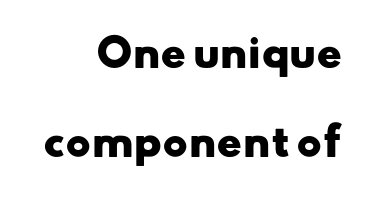
{"serif": "no", "bold": "yes", "weight": "heavy", "width": "wide", "stroke_contrast": "low", "x_height": "small", "monospaced": "no", "underline": "no", "align": "right", "line_spacing": "loose", "line_spacing_ratio": 2.35, "letter_spacing": "normal", "letter_spacing_em": 0.0, "glyph_px": 38}
